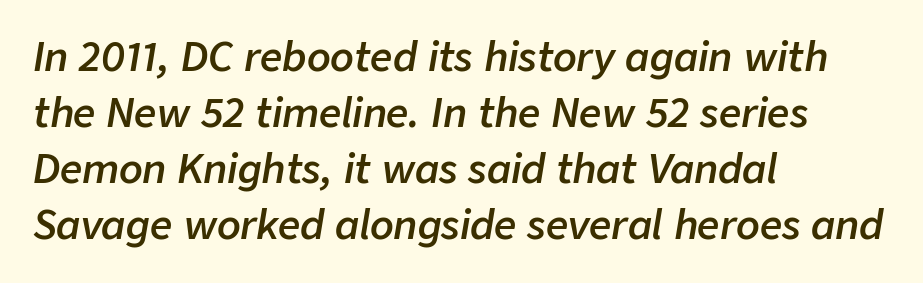
The image shows 39 px semibold type, italic (leaning right); set left-aligned, normal line spacing (1.44x), normal letter spacing, not underlined; low stroke contrast and a medium x-height.
